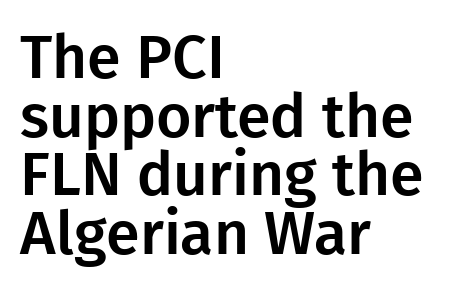
Q: Is the text italic (slanted)? A: No, it is upright.
Q: Is the typeface a serif or a sans-serif typeface? A: Sans-serif.
Q: Is the text underlined? A: No.
Q: How is the paragraph aligned? A: Left-aligned.
Q: Is the spacing between letters normal or unusually wide? A: Normal.
Q: Is the spacing between lines tight, normal or loose? A: Tight.
Q: Width (condensed, normal, or wide)? A: Normal.
Q: Stroke contrast? A: Low.
Q: x-height? A: Medium.
Q: Monospaced? A: No.
